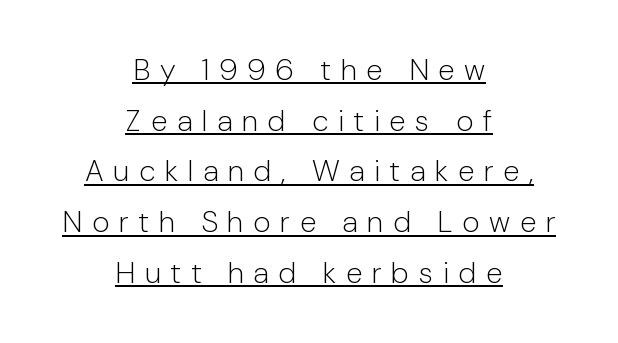
The image shows 30 px light sans-serif type, upright; set centered, normal line spacing (1.69x), unusually wide letter spacing (+0.32 em), underlined; low stroke contrast and a medium x-height.
